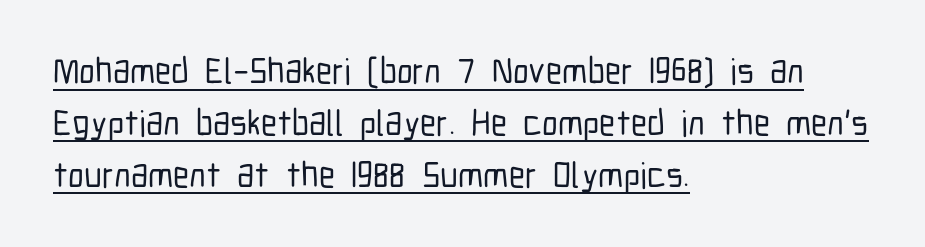
What kind of face is this? One without serifs — a sans. The sample's only ornament is a line tracing under the words. Looks like regular typesetting: each glyph gets only the width it needs. Does extra space separate the letters? No, they use regular spacing. The letters stand straight up with perfectly vertical stems. The text block is weighted toward the left margin, trailing off unevenly rightward.
